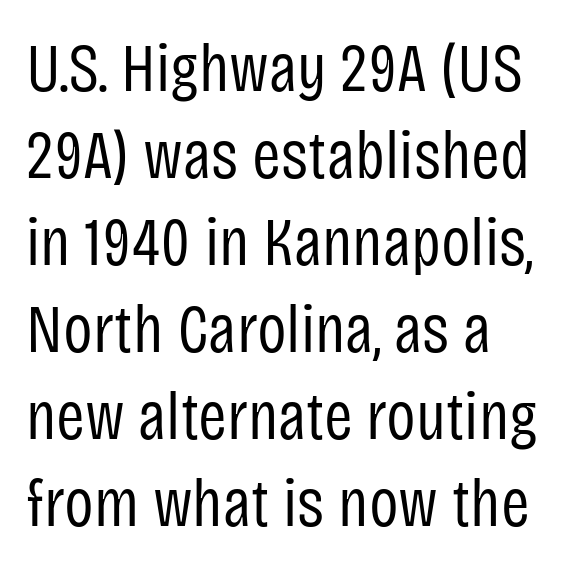
The image shows 69 px regular-weight, condensed sans-serif type, upright; set left-aligned, normal line spacing (1.26x), normal letter spacing, not underlined; low stroke contrast and a large x-height.
